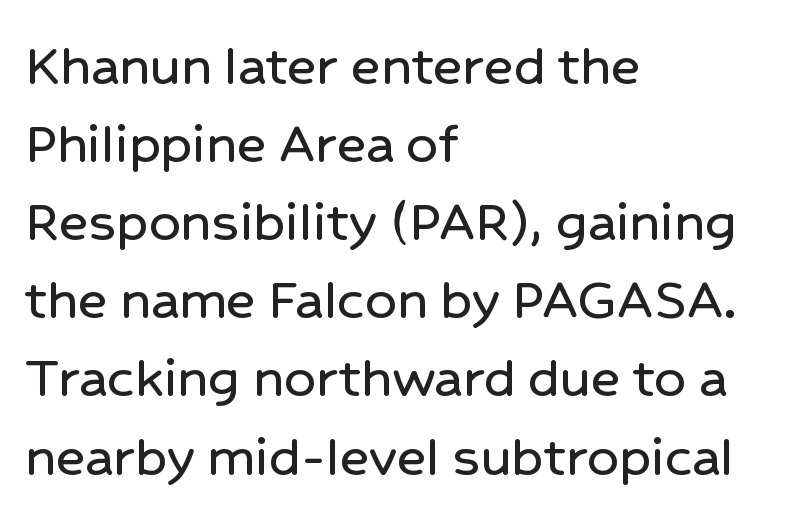
Q: Is the text italic (slanted)? A: No, it is upright.
Q: Is the typeface a serif or a sans-serif typeface? A: Sans-serif.
Q: Is the text underlined? A: No.
Q: How is the paragraph aligned? A: Left-aligned.
Q: Is the spacing between letters normal or unusually wide? A: Normal.
Q: Is the spacing between lines tight, normal or loose? A: Normal.
Q: Width (condensed, normal, or wide)? A: Normal.
Q: Stroke contrast? A: Low.
Q: x-height? A: Medium.
Q: Monospaced? A: No.
